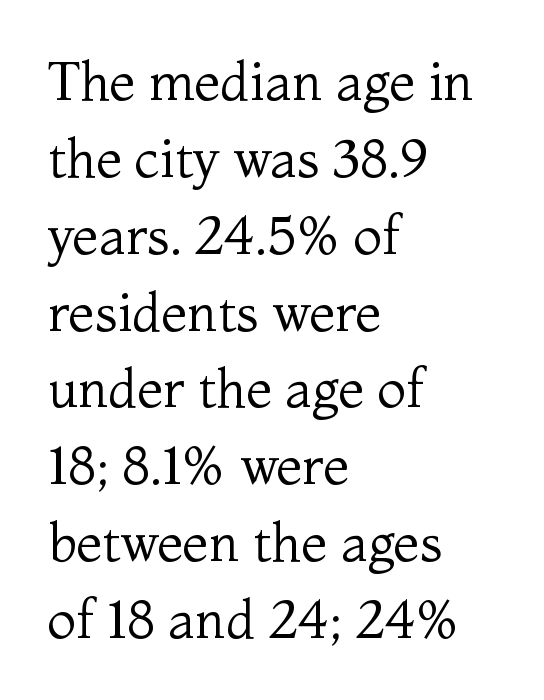
Just letters on the line, the space beneath them empty. These lines sit exactly where default settings would place them. Notice how the passage keeps a crisp vertical edge on the left only. Think standard paragraph weight, or any step lighter than that. The letters sit at their default tracking, neither squeezed nor spread.
